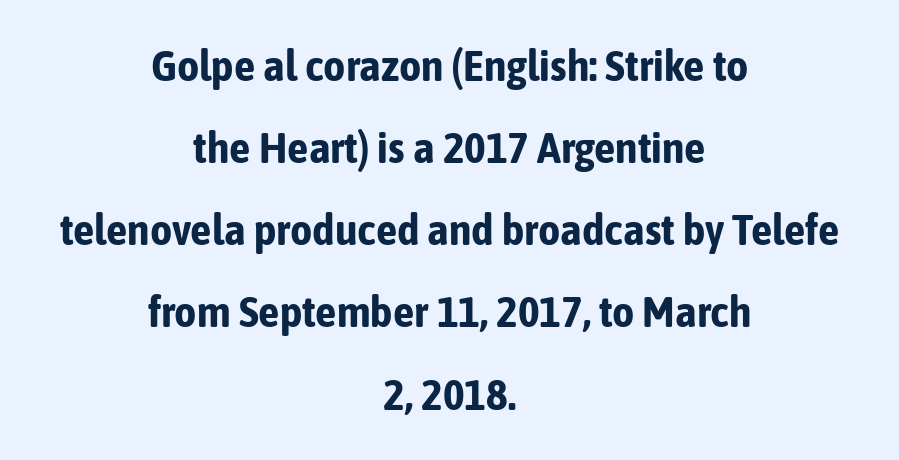
The image shows 43 px bold, condensed sans-serif type, upright; set centered, loose line spacing (1.91x), normal letter spacing, not underlined; low stroke contrast and a medium x-height.
